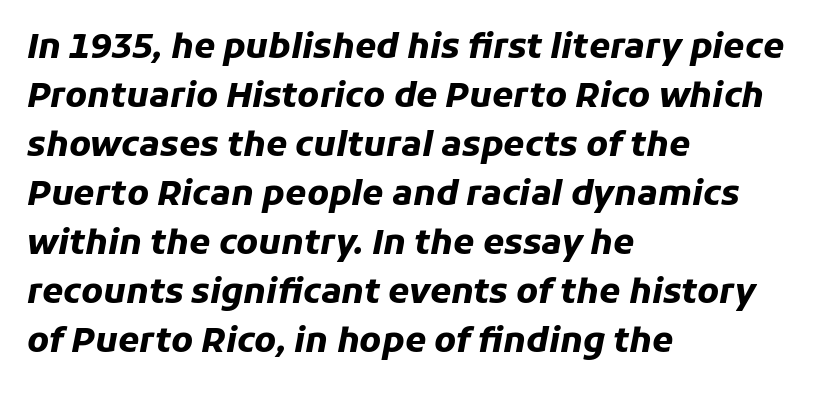
Q: Is the text bold? A: Yes.
Q: Is the text italic (slanted)? A: Yes, it leans right by about 11 degrees.
Q: Is the text underlined? A: No.
Q: How is the paragraph aligned? A: Left-aligned.
Q: Is the spacing between letters normal or unusually wide? A: Normal.
Q: Is the spacing between lines tight, normal or loose? A: Normal.
Q: Width (condensed, normal, or wide)? A: Normal.
Q: Stroke contrast? A: Low.
Q: x-height? A: Medium.
Q: Monospaced? A: No.
